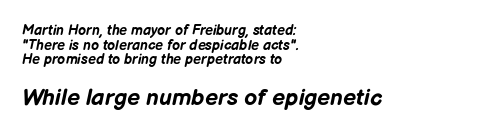
Line spacing here is tight. Emphasis-style slanted type is in use. These lines keep a tight, regular rhythm from letter to letter. Caption: upper text group reduced, lower text group enlarged. Where is the straight margin? On the left.
